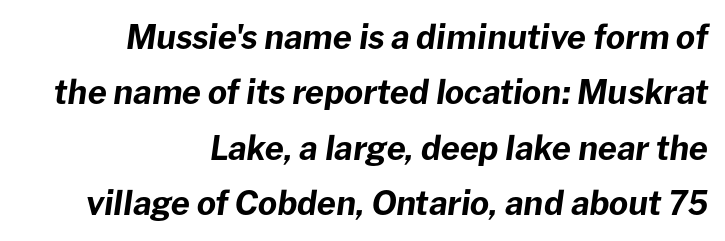
Q: Is the text bold? A: Yes.
Q: Is the text italic (slanted)? A: Yes, it leans right by about 8 degrees.
Q: Is the text underlined? A: No.
Q: How is the paragraph aligned? A: Right-aligned.
Q: Is the spacing between letters normal or unusually wide? A: Normal.
Q: Is the spacing between lines tight, normal or loose? A: Normal.
Q: Width (condensed, normal, or wide)? A: Normal.
Q: Stroke contrast? A: Low.
Q: x-height? A: Medium.
Q: Monospaced? A: No.
